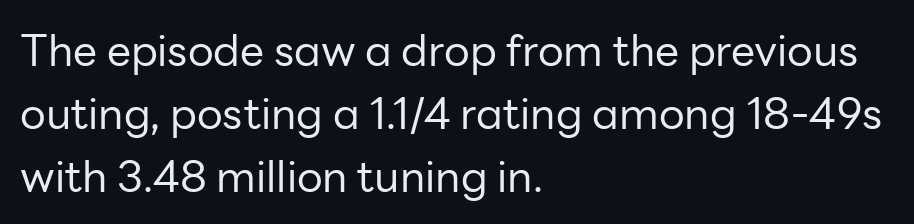
Q: Is the text bold? A: No.
Q: Is the text italic (slanted)? A: No, it is upright.
Q: Is the typeface a serif or a sans-serif typeface? A: Sans-serif.
Q: Is the text underlined? A: No.
Q: How is the paragraph aligned? A: Left-aligned.
Q: Is the spacing between letters normal or unusually wide? A: Normal.
Q: Is the spacing between lines tight, normal or loose? A: Normal.
Q: Width (condensed, normal, or wide)? A: Normal.
Q: Stroke contrast? A: Low.
Q: x-height? A: Medium.
Q: Monospaced? A: No.
